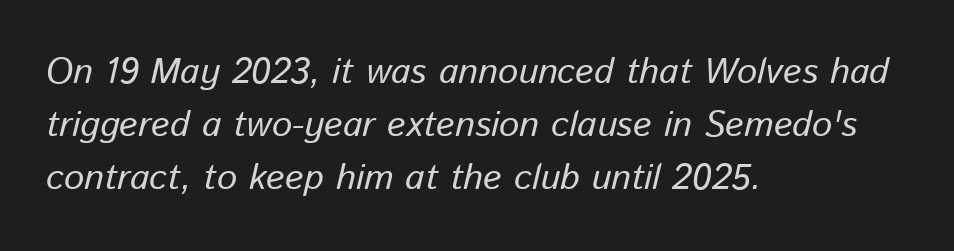
{"italic": "yes", "lean": "right", "slant_degrees": 13, "bold": "no", "weight": "regular", "width": "normal", "stroke_contrast": "low", "x_height": "medium", "monospaced": "no", "underline": "no", "align": "left", "line_spacing": "normal", "line_spacing_ratio": 1.47, "letter_spacing": "normal", "letter_spacing_em": 0.0, "glyph_px": 36}
